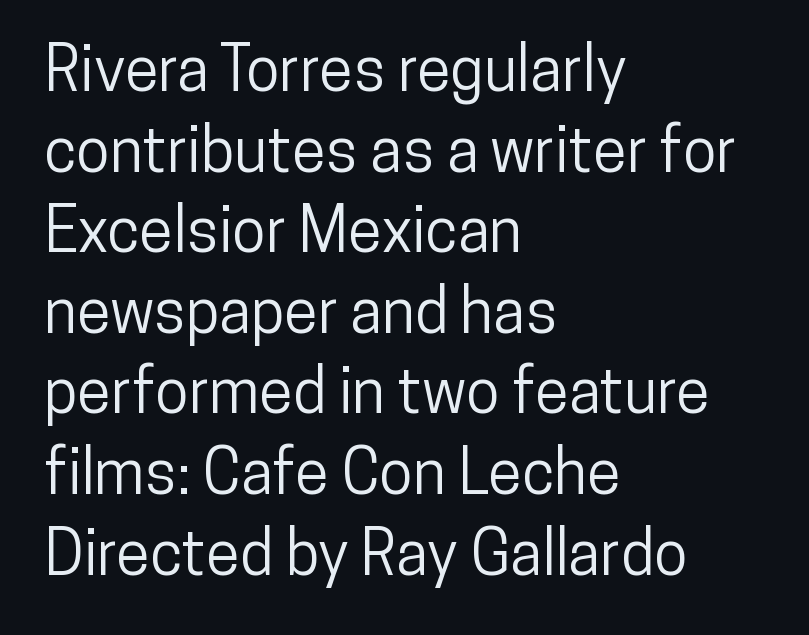
The image shows 62 px condensed sans-serif type, upright; set left-aligned, normal line spacing (1.3x), normal letter spacing, not underlined; low stroke contrast and a medium x-height.
